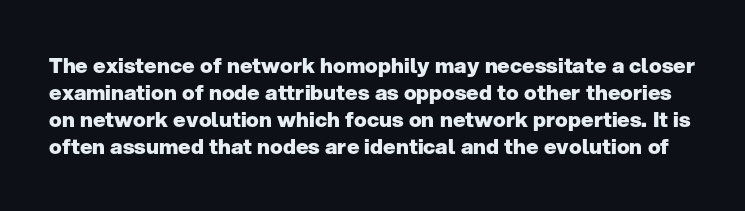
This sample uses plain, unmodified letter spacing. Nope, not italic — everything's standing straight. Typographic density is high because the face is bold. One glance says typical: line gaps are just what's usual. The foot of each line stays bare and open.
